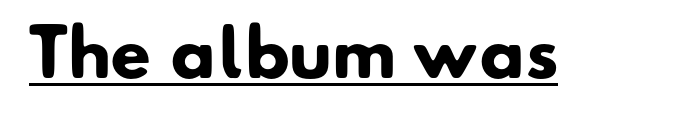
Q: Is the text bold? A: Yes.
Q: Is the typeface a serif or a sans-serif typeface? A: Sans-serif.
Q: Is the text underlined? A: Yes.
Q: Is the spacing between letters normal or unusually wide? A: Normal.
Q: Width (condensed, normal, or wide)? A: Normal.
Q: Stroke contrast? A: Low.
Q: x-height? A: Small.
Q: Monospaced? A: No.
